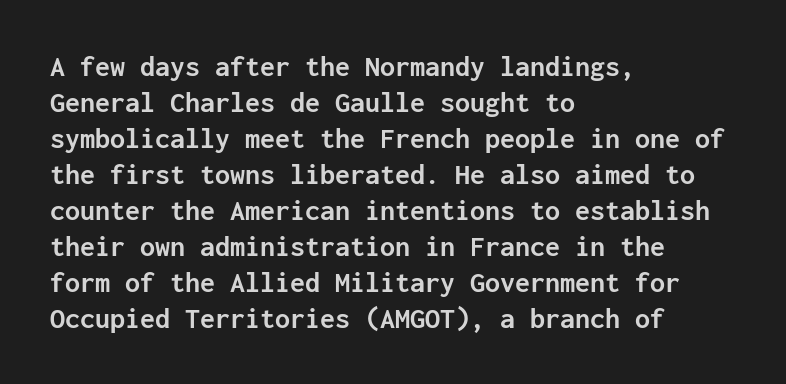
{"serif": "no", "italic": "no", "bold": "yes", "weight": "semibold", "width": "normal", "stroke_contrast": "low", "x_height": "medium", "monospaced": "yes", "underline": "no", "align": "left", "line_spacing_ratio": 1.2, "letter_spacing": "normal", "letter_spacing_em": 0.0, "glyph_px": 30}
